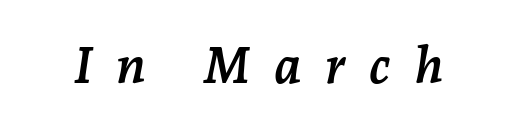
{"serif": "yes", "italic": "yes", "lean": "right", "slant_degrees": 7, "bold": "yes", "weight": "semibold", "width": "normal", "stroke_contrast": "low", "x_height": "medium", "monospaced": "no", "underline": "no", "letter_spacing": "wide", "letter_spacing_em": 0.46, "glyph_px": 51}
